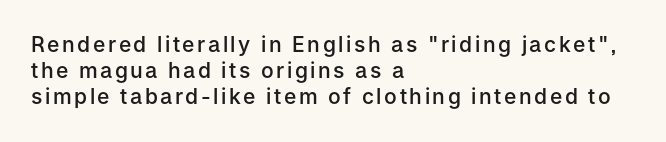
{"italic": "no", "bold": "semi", "underline": "no", "align": "left", "line_spacing_ratio": 1.24, "glyph_px": 21}
